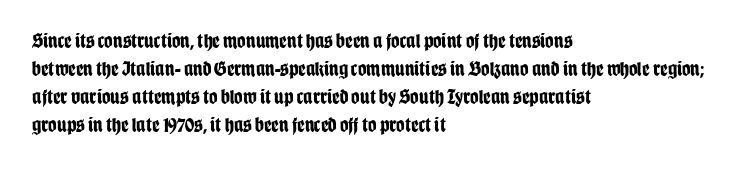
Style check: upright. Reading down the block, your eye returns to a fixed left position each line. This rendering leaves character spacing at its baseline value. Check under the words: just untouched page.
